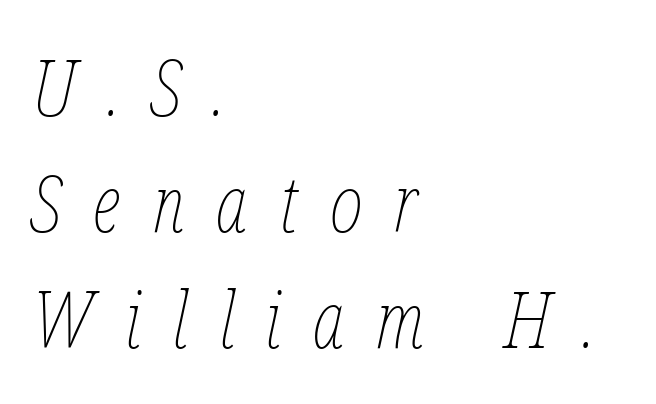
Q: Is the text bold? A: No.
Q: Is the text italic (slanted)? A: Yes, it leans right by about 12 degrees.
Q: Is the text underlined? A: No.
Q: How is the paragraph aligned? A: Left-aligned.
Q: Is the spacing between letters normal or unusually wide? A: Unusually wide.
Q: Is the spacing between lines tight, normal or loose? A: Normal.
Q: Width (condensed, normal, or wide)? A: Condensed.
Q: Stroke contrast? A: Low.
Q: x-height? A: Medium.
Q: Monospaced? A: No.
